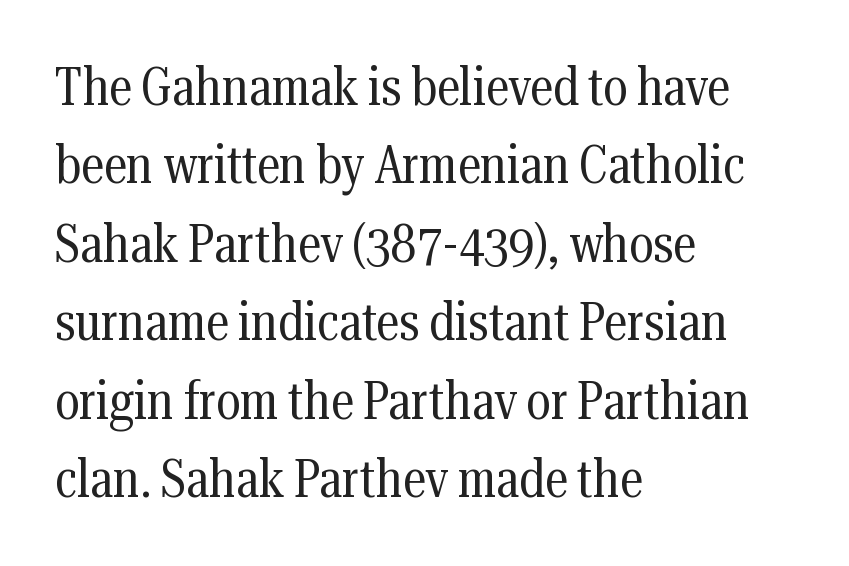
Is the type heavy? It reads as light-to-regular instead. The face used here is rendered with its standard letterfit. Posture: straight, roman, zero tilt. Note the varied advance widths — an 'i' is clearly narrower than an 'm'. Compared with typical paragraphs, the rows here are spaced about the same. Leftover space on each line is placed entirely after the last word.
